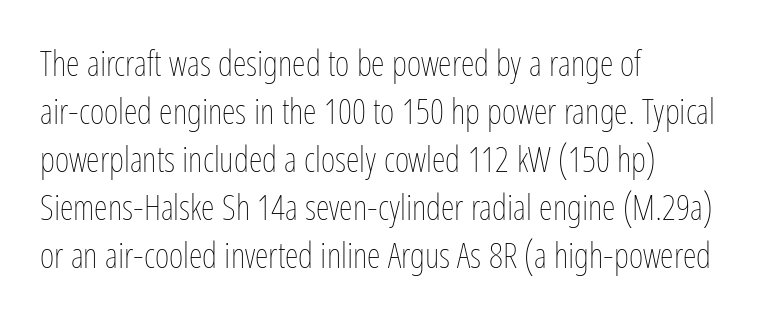
{"italic": "no", "bold": "no", "weight": "thin", "width": "condensed", "stroke_contrast": "low", "x_height": "medium", "monospaced": "no", "underline": "no", "align": "left", "line_spacing": "normal", "line_spacing_ratio": 1.37, "letter_spacing": "normal", "letter_spacing_em": 0.0, "glyph_px": 35}
